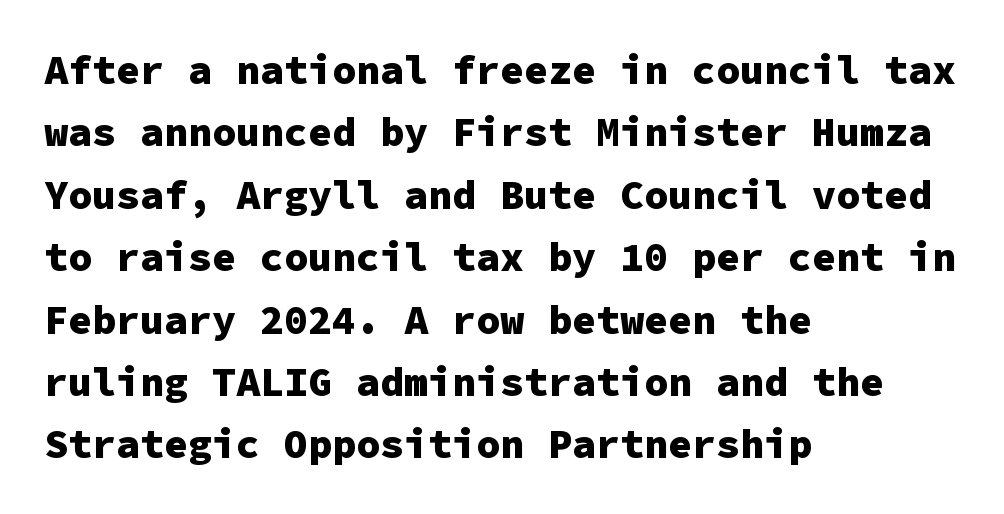
{"serif": "no", "italic": "no", "bold": "yes", "weight": "heavy", "width": "normal", "stroke_contrast": "low", "x_height": "medium", "monospaced": "yes", "underline": "no", "align": "left", "line_spacing": "normal", "line_spacing_ratio": 1.56, "letter_spacing": "normal", "letter_spacing_em": 0.0, "glyph_px": 40}
